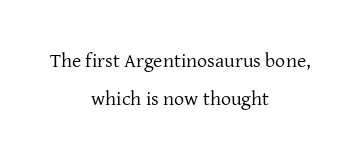
Q: Is the text bold? A: No.
Q: Is the text italic (slanted)? A: No, it is upright.
Q: Is the text underlined? A: No.
Q: How is the paragraph aligned? A: Centered.
Q: Is the spacing between letters normal or unusually wide? A: Normal.
Q: Is the spacing between lines tight, normal or loose? A: Loose.
